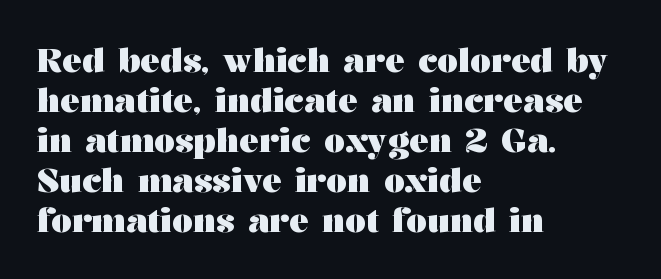
The type is set solid horizontally, with unmodified tracking. Typographically, this falls in the serif category. It's the straight-up-and-down kind of type. Descenders hang freely into open space. These lines are set flush left with a ragged right edge.
